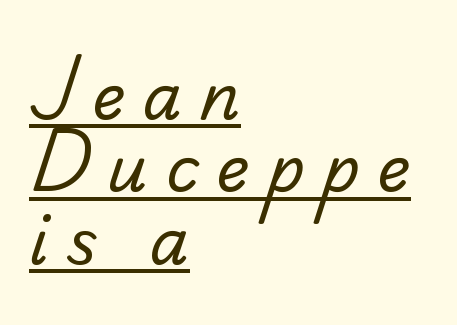
The image shows 63 px regular-weight serif type; set left-aligned, tight line spacing (1.15x), unusually wide letter spacing (+0.28 em), underlined; low stroke contrast and a small x-height.
